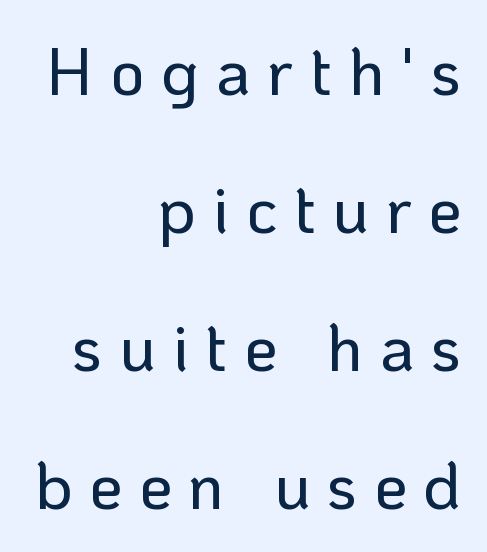
The image shows 66 px sans-serif type, upright; set right-aligned, loose line spacing (2.09x), unusually wide letter spacing (+0.25 em), not underlined; low stroke contrast and a medium x-height.
